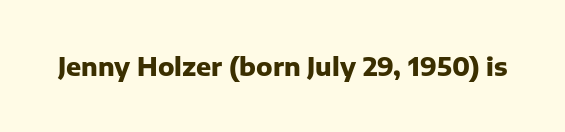
Q: Is the text bold? A: Yes.
Q: Is the text italic (slanted)? A: No, it is upright.
Q: Is the text underlined? A: No.
Q: Is the spacing between letters normal or unusually wide? A: Normal.
